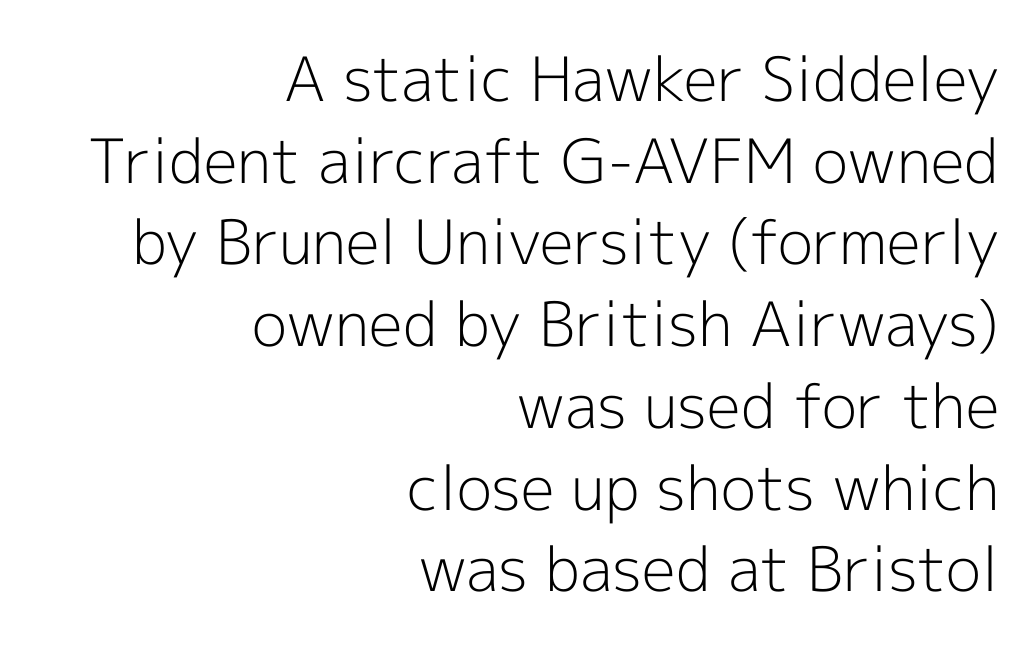
{"serif": "no", "italic": "no", "bold": "no", "weight": "light", "width": "normal", "x_height": "medium", "monospaced": "no", "underline": "no", "align": "right", "line_spacing": "normal", "line_spacing_ratio": 1.34, "letter_spacing": "normal", "letter_spacing_em": 0.0, "glyph_px": 61}
